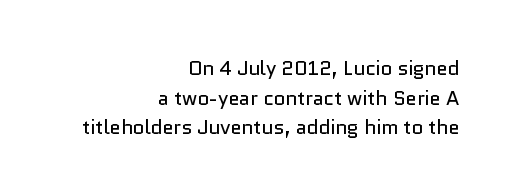
Q: Is the text bold? A: No.
Q: Is the text italic (slanted)? A: No, it is upright.
Q: Is the text underlined? A: No.
Q: How is the paragraph aligned? A: Right-aligned.
Q: Is the spacing between letters normal or unusually wide? A: Normal.
Q: Is the spacing between lines tight, normal or loose? A: Normal.
